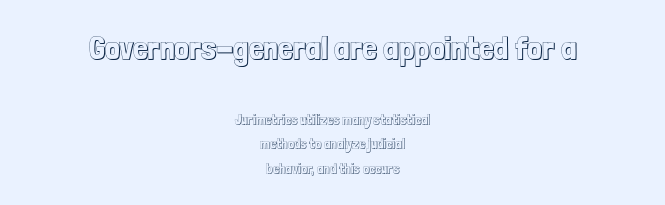
The image shows 33 px condensed type, upright; set centered, line spacing 1.74x, normal letter spacing, not underlined; the first (top) block is 2.36x larger; a medium x-height.
